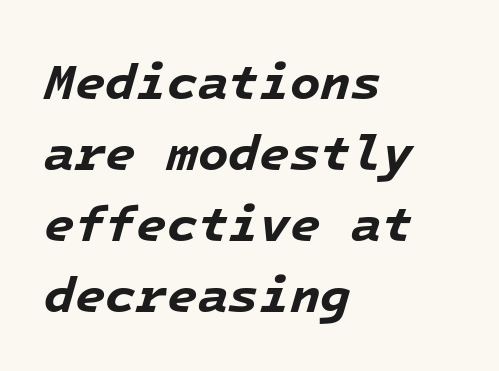
Q: Is the text bold? A: Yes.
Q: Is the text italic (slanted)? A: Yes, it leans right by about 16 degrees.
Q: Is the text underlined? A: No.
Q: How is the paragraph aligned? A: Left-aligned.
Q: Is the spacing between letters normal or unusually wide? A: Normal.
Q: Is the spacing between lines tight, normal or loose? A: Normal.
Q: Width (condensed, normal, or wide)? A: Normal.
Q: Stroke contrast? A: Low.
Q: x-height? A: Medium.
Q: Monospaced? A: Yes.
